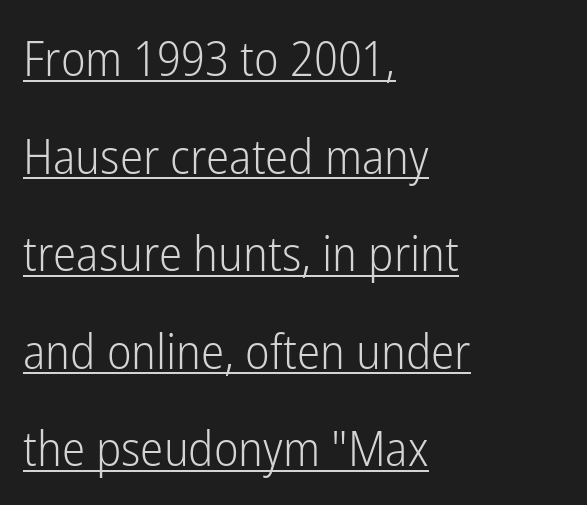
The image shows 49 px light, condensed sans-serif type, upright; set left-aligned, loose line spacing (1.99x), normal letter spacing, underlined; low stroke contrast and a medium x-height.
